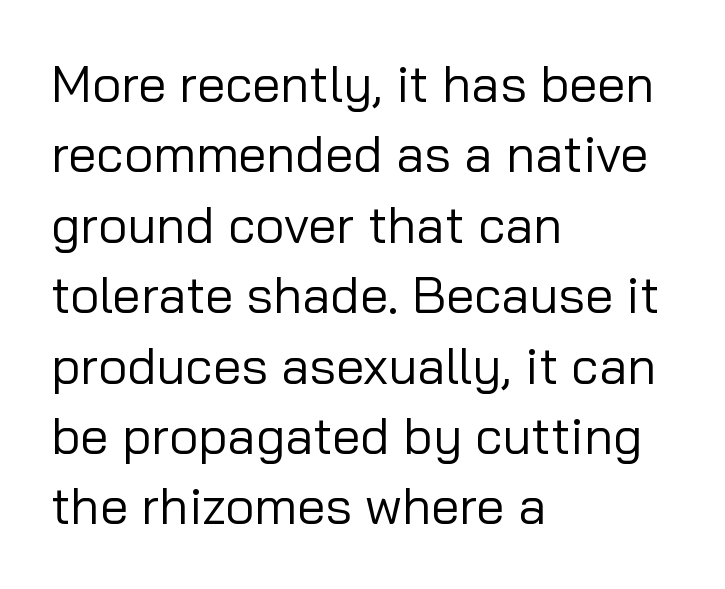
The font's upright variant was chosen for this text. Casual observation: everything's shoved over to the left. The passage shown is typed in a proportional face where columns would drift. No extra tracking has been applied to these lines.
